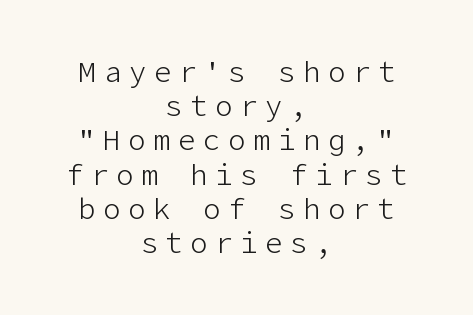
The image shows 29 px light sans-serif type, upright; set centered, line spacing 1.18x, unusually wide letter spacing (+0.26 em), not underlined; low stroke contrast and a medium x-height.
